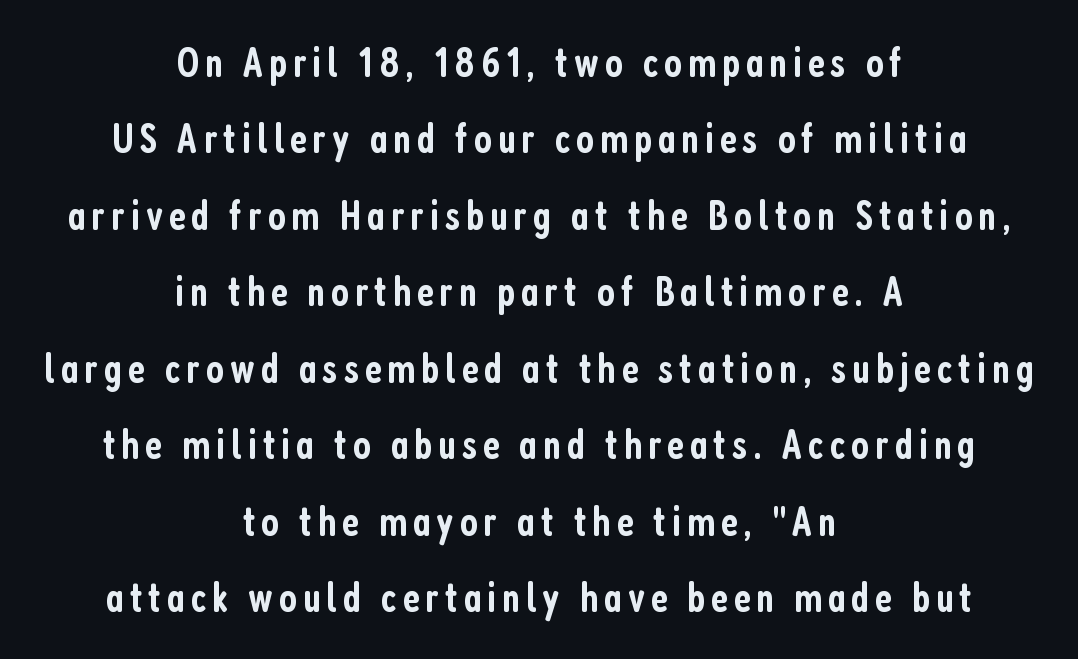
Lines of text with bare space underneath. These lines are rendered in a variable-pitch font. Firm but not heavy-handed strokes: this text is semibold. The font's upright variant was chosen for this text. Short and long lines alike share a common midpoint. Grotesque or geometric, the face here clearly has no serifs.
